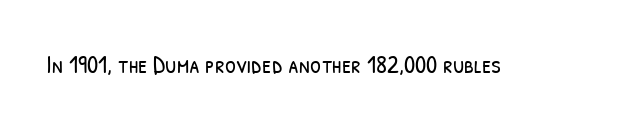
{"bold": "no", "underline": "no", "letter_spacing": "normal", "letter_spacing_em": 0.0, "glyph_px": 25}
